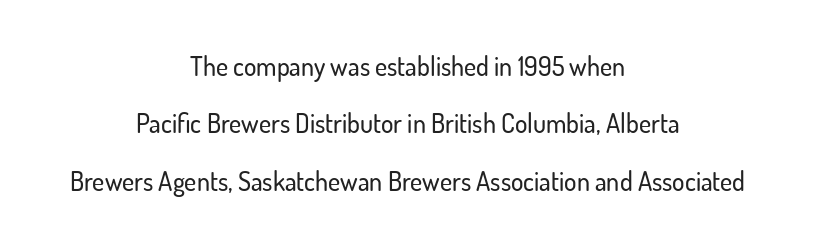
Q: Is the text italic (slanted)? A: No, it is upright.
Q: Is the text underlined? A: No.
Q: How is the paragraph aligned? A: Centered.
Q: Is the spacing between letters normal or unusually wide? A: Normal.
Q: Is the spacing between lines tight, normal or loose? A: Loose.
